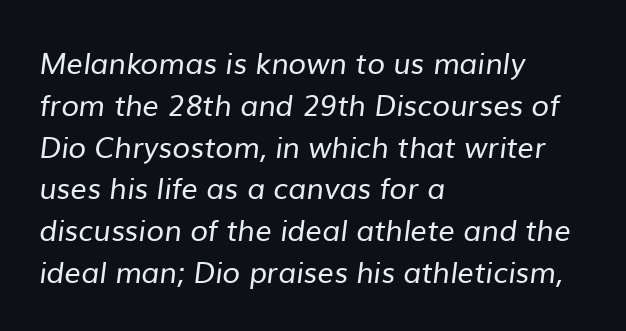
The image shows 29 px regular-weight sans-serif type; set left-aligned, normal line spacing (1.44x), normal letter spacing, not underlined; low stroke contrast and a medium x-height.
